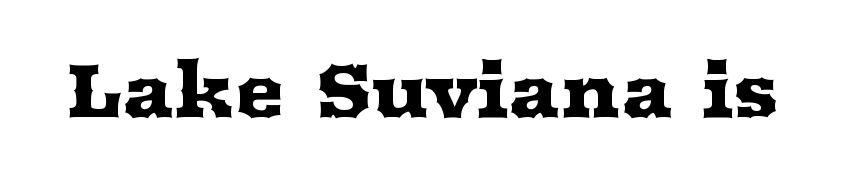
Between one letter and the next there's only the usual sliver of space. The letters advance in unequal steps, a hallmark of proportional type. Check where the strokes stop: tiny serifs finish them off. Check the space under the baseline: it is left empty. The lettering stays uniformly vertical, giving the passage a roman look.
